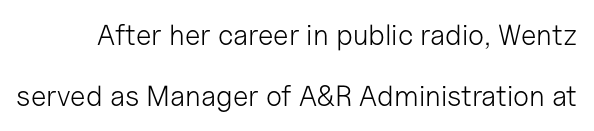
The image shows 29 px light sans-serif type, upright; set loose line spacing (2.12x), normal letter spacing, not underlined; low stroke contrast and a medium x-height.
